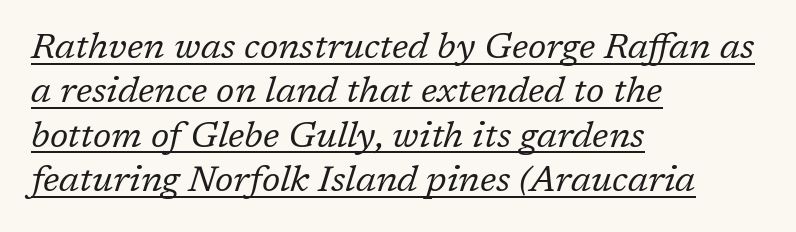
The image shows 36 px regular-weight serif type, italic (leaning right); set left-aligned, line spacing 1.23x, normal letter spacing, underlined; low stroke contrast and a medium x-height.
